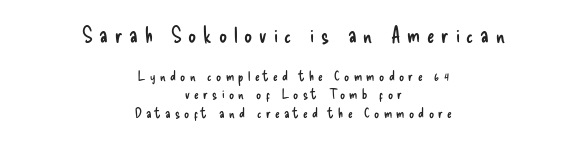
Q: Is the text bold? A: No.
Q: Is the text italic (slanted)? A: No, it is upright.
Q: Is the text underlined? A: No.
Q: How is the paragraph aligned? A: Centered.
Q: Is the spacing between letters normal or unusually wide? A: Unusually wide.
Q: Is the spacing between lines tight, normal or loose? A: Normal.
Q: Which block of text is set in a larger size, the first (top) or the second (bottom)? A: The first (top) one.
